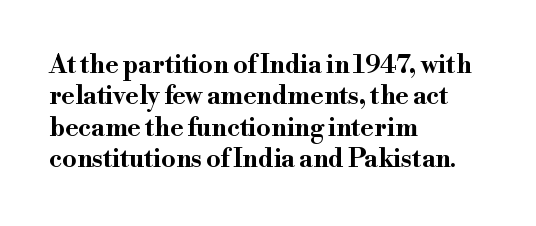
{"italic": "no", "bold": "yes", "underline": "no", "align": "left", "line_spacing": "normal", "line_spacing_ratio": 1.26, "letter_spacing": "normal", "letter_spacing_em": 0.0, "glyph_px": 25}
